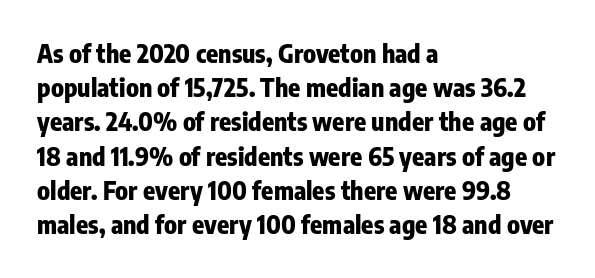
Q: Is the text bold? A: Yes.
Q: Is the text italic (slanted)? A: No, it is upright.
Q: Is the text underlined? A: No.
Q: How is the paragraph aligned? A: Left-aligned.
Q: Is the spacing between letters normal or unusually wide? A: Normal.
Q: Is the spacing between lines tight, normal or loose? A: Normal.
